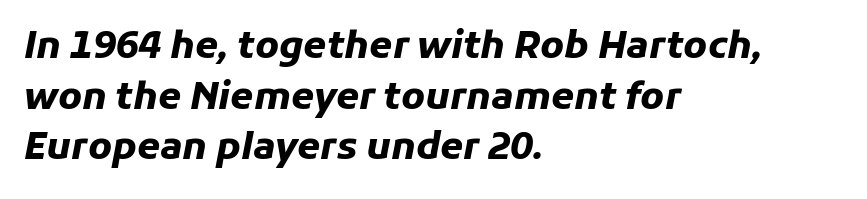
Q: Is the text bold? A: Yes.
Q: Is the text italic (slanted)? A: Yes, it leans right by about 11 degrees.
Q: Is the text underlined? A: No.
Q: How is the paragraph aligned? A: Left-aligned.
Q: Is the spacing between letters normal or unusually wide? A: Normal.
Q: Is the spacing between lines tight, normal or loose? A: Normal.
Q: Width (condensed, normal, or wide)? A: Normal.
Q: Stroke contrast? A: Low.
Q: x-height? A: Medium.
Q: Monospaced? A: No.
